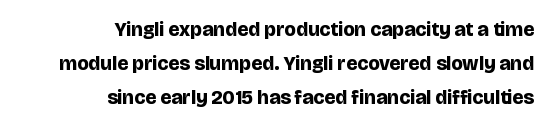
{"italic": "no", "bold": "yes", "underline": "no", "align": "right", "line_spacing": "normal", "line_spacing_ratio": 1.7, "letter_spacing": "normal", "letter_spacing_em": 0.0, "glyph_px": 20}
